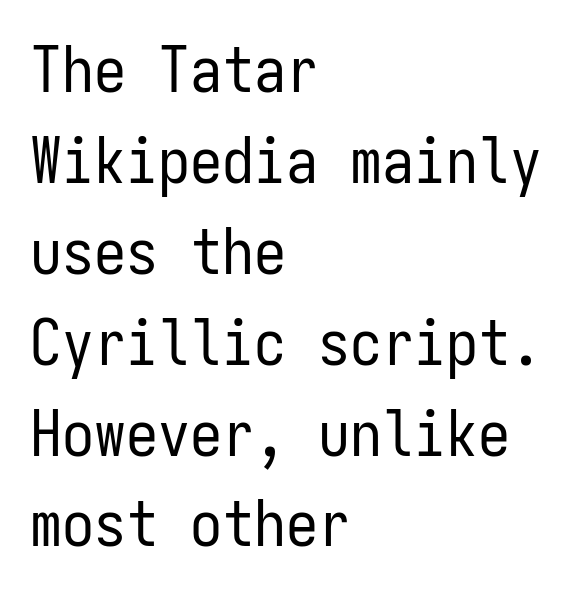
{"serif": "no", "italic": "no", "bold": "no", "weight": "regular", "width": "condensed", "stroke_contrast": "low", "x_height": "medium", "monospaced": "yes", "underline": "no", "align": "left", "line_spacing": "normal", "line_spacing_ratio": 1.42, "letter_spacing": "normal", "letter_spacing_em": 0.0, "glyph_px": 64}
